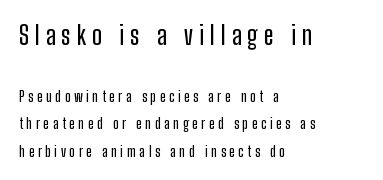
Q: Is the text italic (slanted)? A: No, it is upright.
Q: Is the text underlined? A: No.
Q: How is the paragraph aligned? A: Left-aligned.
Q: Is the spacing between letters normal or unusually wide? A: Unusually wide.
Q: Which block of text is set in a larger size, the first (top) or the second (bottom)? A: The first (top) one.
